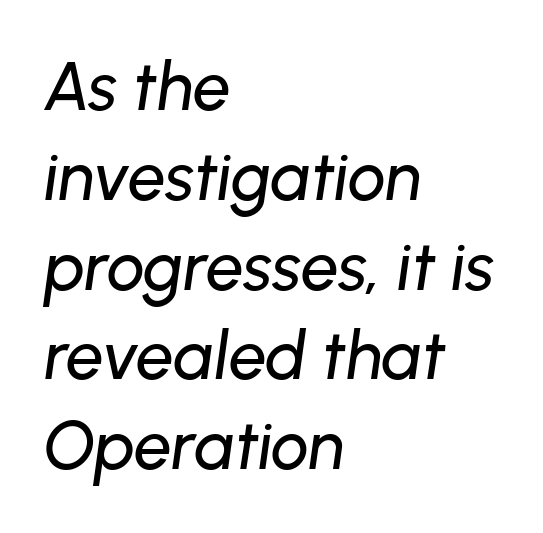
Q: Is the text italic (slanted)? A: Yes, it leans right by about 8 degrees.
Q: Is the text underlined? A: No.
Q: How is the paragraph aligned? A: Left-aligned.
Q: Is the spacing between letters normal or unusually wide? A: Normal.
Q: Is the spacing between lines tight, normal or loose? A: Normal.
Q: Width (condensed, normal, or wide)? A: Normal.
Q: Stroke contrast? A: Low.
Q: x-height? A: Medium.
Q: Monospaced? A: No.
